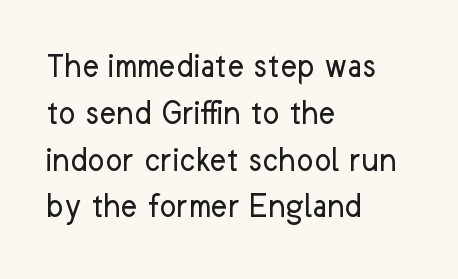
{"serif": "no", "italic": "no", "bold": "no", "weight": "regular", "width": "normal", "stroke_contrast": "low", "x_height": "medium", "monospaced": "no", "underline": "no", "align": "left", "line_spacing": "normal", "line_spacing_ratio": 1.3, "letter_spacing": "normal", "letter_spacing_em": 0.0, "glyph_px": 36}
